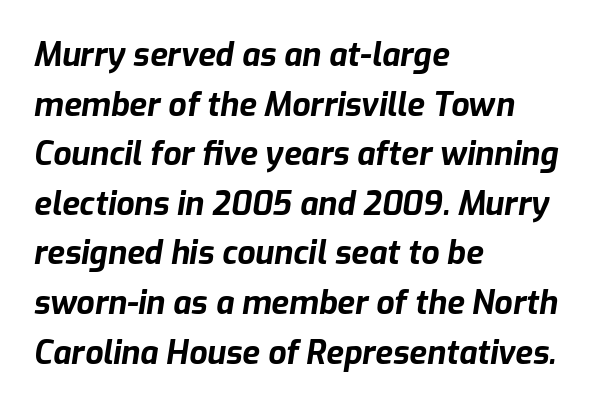
Q: Is the text bold? A: Yes.
Q: Is the text italic (slanted)? A: Yes, it leans right by about 9 degrees.
Q: Is the text underlined? A: No.
Q: How is the paragraph aligned? A: Left-aligned.
Q: Is the spacing between letters normal or unusually wide? A: Normal.
Q: Is the spacing between lines tight, normal or loose? A: Normal.
Q: Width (condensed, normal, or wide)? A: Normal.
Q: Stroke contrast? A: Low.
Q: x-height? A: Medium.
Q: Monospaced? A: No.
